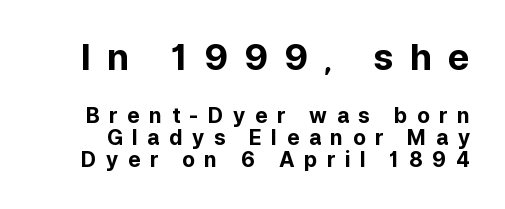
{"serif": "no", "italic": "no", "bold": "yes", "weight": "bold", "width": "normal", "stroke_contrast": "low", "x_height": "medium", "monospaced": "no", "underline": "no", "line_spacing": "tight", "line_spacing_ratio": 1.06, "letter_spacing": "wide", "letter_spacing_em": 0.45, "larger_block": "first", "size_ratio": 1.71, "glyph_px": 36}
